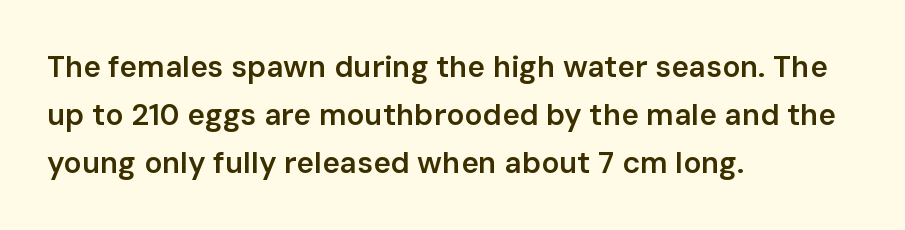
The letters advance in unequal steps, a hallmark of proportional type. Ascenders rise straight up at ninety degrees. Glance below the letters and you will spot only blank space. Is there much room between lines? A standard amount, neither cramped nor airy.
